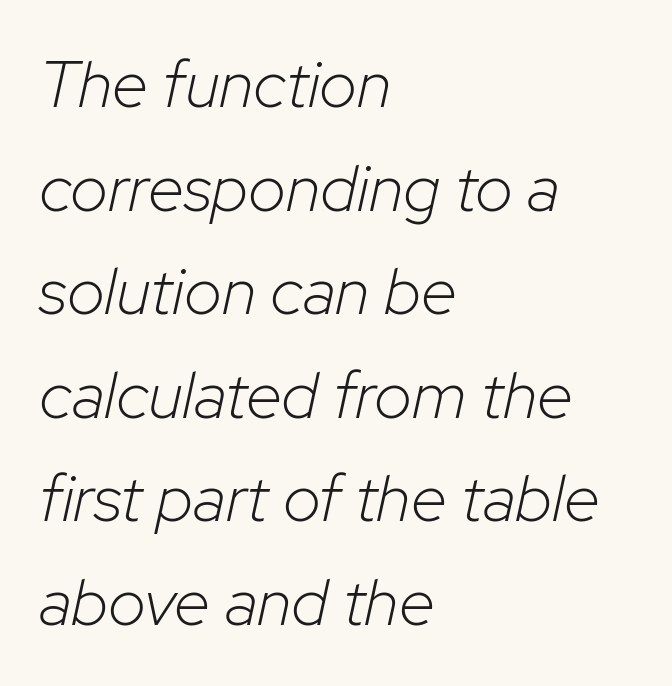
{"italic": "yes", "lean": "right", "slant_degrees": 12, "bold": "no", "weight": "light", "width": "normal", "stroke_contrast": "low", "x_height": "medium", "monospaced": "no", "underline": "no", "align": "left", "line_spacing": "normal", "line_spacing_ratio": 1.57, "letter_spacing": "normal", "letter_spacing_em": 0.0, "glyph_px": 66}
